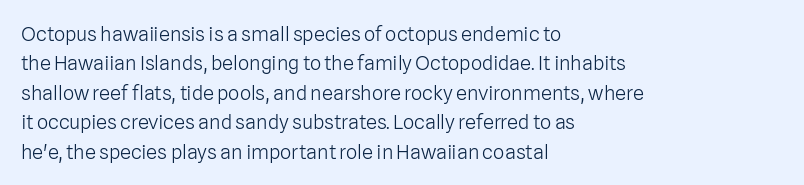
{"italic": "no", "bold": "no", "underline": "no", "align": "left", "line_spacing": "normal", "line_spacing_ratio": 1.47, "letter_spacing": "normal", "letter_spacing_em": 0.0, "glyph_px": 20}
